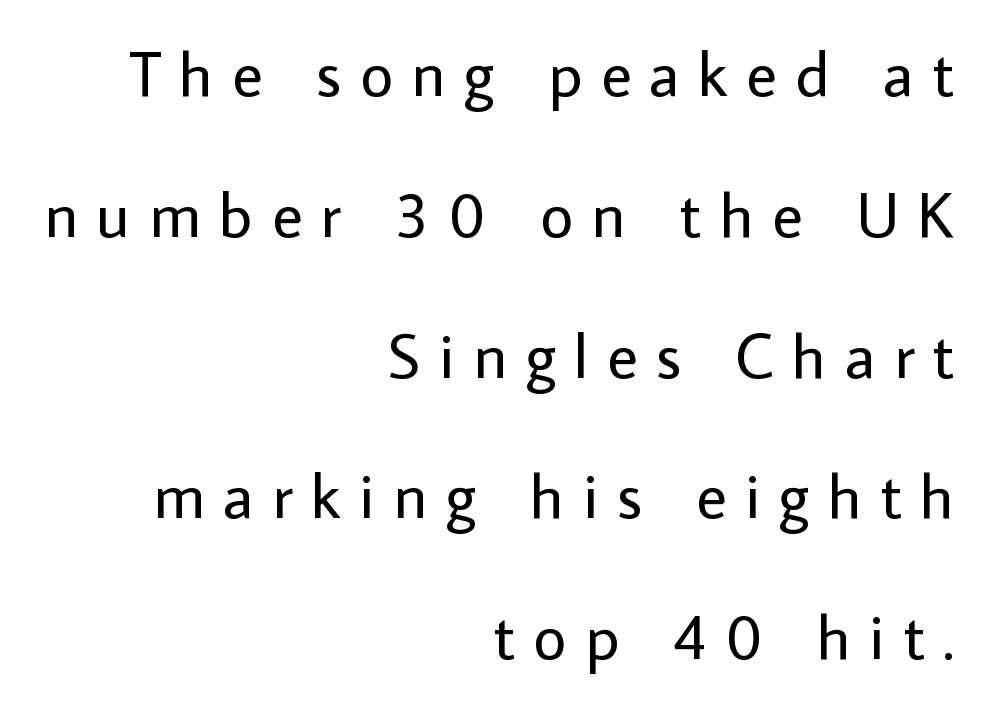
The image shows 64 px regular-weight sans-serif type, upright; set right-aligned, loose line spacing (2.2x), unusually wide letter spacing (+0.29 em), not underlined; low stroke contrast and a medium x-height.
